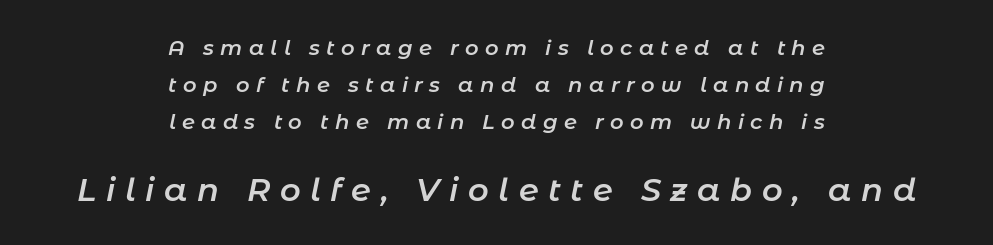
Tall strokes in this sample are angled rather than plumb. A bit beefed up — I'd call it semibold rather than bold. Teacher's note: observe the equal gaps on both sides — that is centered alignment. Larger block? The one below; the one above is distinctly smaller.
